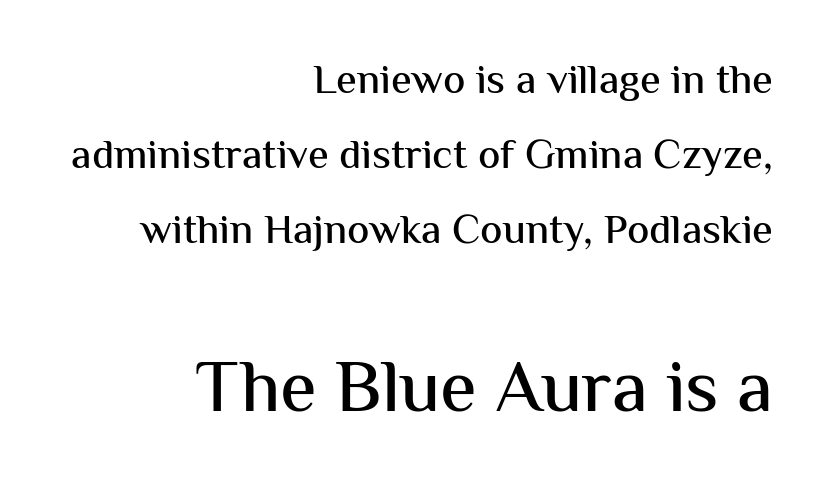
{"serif": "no", "italic": "no", "width": "normal", "stroke_contrast": "medium", "x_height": "medium", "monospaced": "no", "underline": "no", "align": "right", "line_spacing_ratio": 1.79, "letter_spacing": "normal", "letter_spacing_em": 0.0, "larger_block": "second", "size_ratio": 1.76, "glyph_px": 74}
